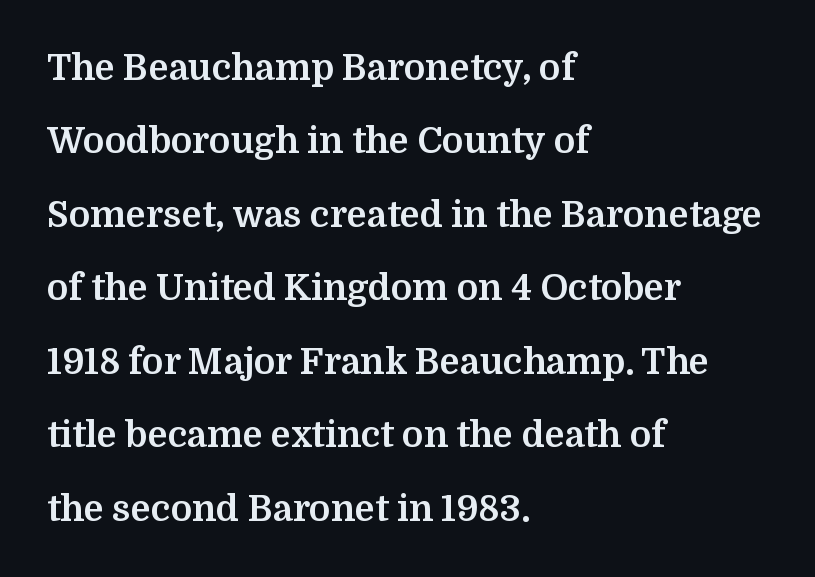
Q: Is the text bold? A: Yes.
Q: Is the text italic (slanted)? A: No, it is upright.
Q: Is the typeface a serif or a sans-serif typeface? A: Serif.
Q: Is the text underlined? A: No.
Q: How is the paragraph aligned? A: Left-aligned.
Q: Is the spacing between letters normal or unusually wide? A: Normal.
Q: Is the spacing between lines tight, normal or loose? A: Loose.
Q: Width (condensed, normal, or wide)? A: Normal.
Q: Stroke contrast? A: Medium.
Q: x-height? A: Medium.
Q: Monospaced? A: No.
